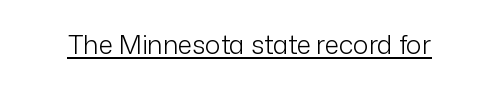
The image shows 26 px text type, upright; set normal letter spacing, underlined.
